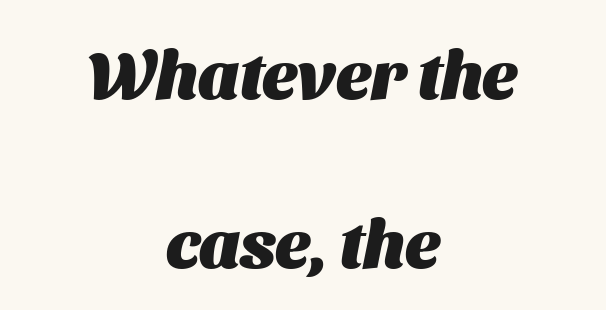
Letterform terminals end flat and unadorned throughout the passage. Rows of type keep a wide berth in the vertical direction. Letter spacing: default. Note the varied advance widths — an 'i' is clearly narrower than an 'm'. Typeset on center — no edge is straight. Every letter is thick-stroked: bold, no question.
